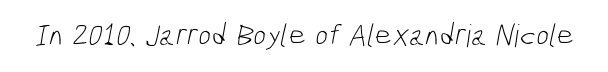
Q: Is the text bold? A: No.
Q: Is the typeface a serif or a sans-serif typeface? A: Sans-serif.
Q: Is the text underlined? A: No.
Q: Is the spacing between letters normal or unusually wide? A: Normal.
Q: Width (condensed, normal, or wide)? A: Condensed.
Q: Stroke contrast? A: Low.
Q: x-height? A: Medium.
Q: Monospaced? A: No.
